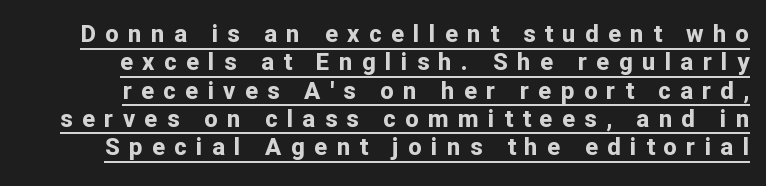
{"italic": "no", "bold": "yes", "underline": "yes", "line_spacing_ratio": 1.18, "letter_spacing": "wide", "letter_spacing_em": 0.39, "glyph_px": 24}
